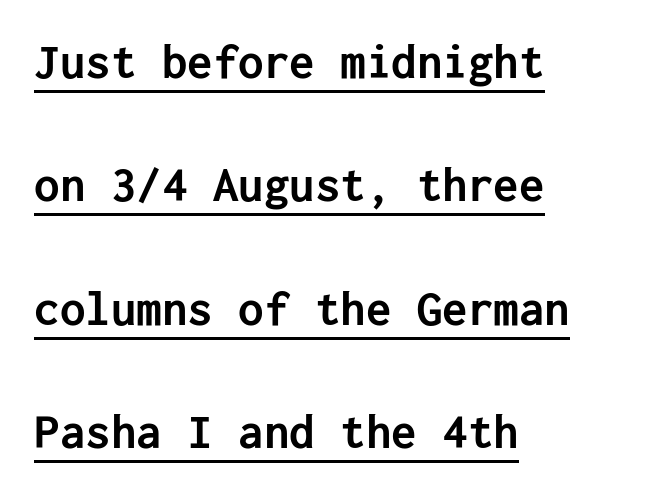
{"serif": "no", "italic": "no", "bold": "yes", "weight": "semibold", "width": "normal", "stroke_contrast": "low", "x_height": "medium", "underline": "yes", "align": "left", "line_spacing": "loose", "line_spacing_ratio": 2.42, "letter_spacing": "normal", "letter_spacing_em": 0.0, "glyph_px": 51}
